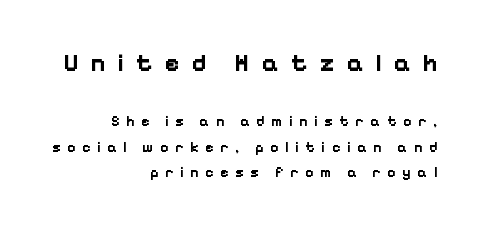
{"italic": "no", "bold": "yes", "underline": "no", "align": "right", "line_spacing_ratio": 1.82, "letter_spacing": "wide", "letter_spacing_em": 0.47, "larger_block": "first", "size_ratio": 1.79, "glyph_px": 25}
